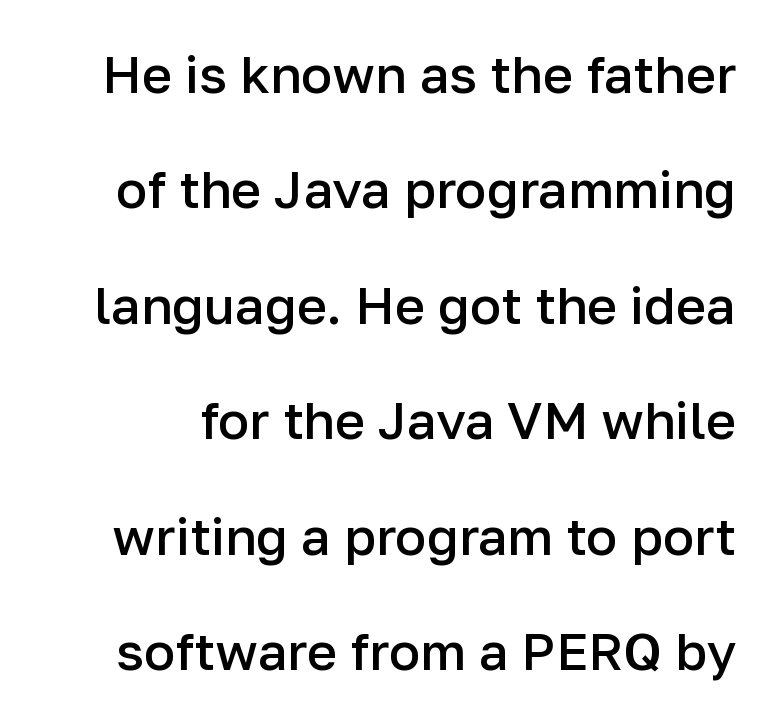
The image shows 52 px semibold sans-serif type, upright; set loose line spacing (2.22x), normal letter spacing, not underlined; low stroke contrast and a medium x-height.
